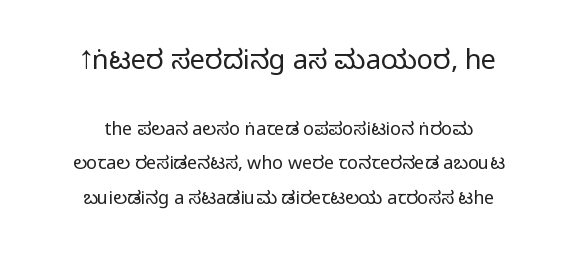
Top chunk: large. Bottom chunk: small. The lines are spread far apart with generous leading. The zone under the glyphs is completely vacant. Inter-character spacing is left at the font's built-in metrics.
